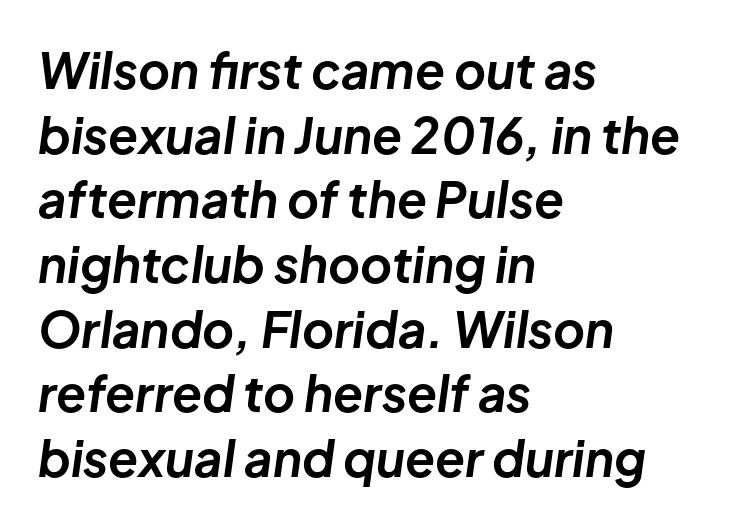
{"italic": "yes", "lean": "right", "slant_degrees": 8, "bold": "yes", "weight": "bold", "width": "normal", "stroke_contrast": "low", "x_height": "medium", "monospaced": "no", "underline": "no", "align": "left", "line_spacing": "normal", "line_spacing_ratio": 1.32, "letter_spacing": "normal", "letter_spacing_em": 0.0, "glyph_px": 49}
